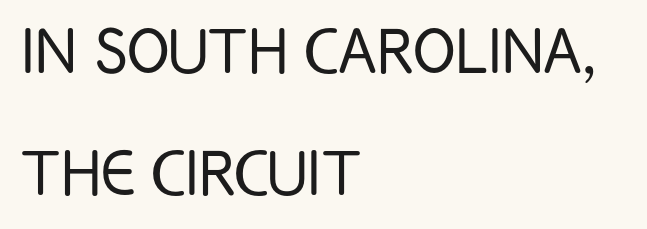
I'd call this a sans setting — the letters go barefoot. No chunkiness to these letters — they're not bold. Observe the ordinary spacing: letters are neighbours, not strangers. Posture: upright roman. The gap between lines stays unmarked.
